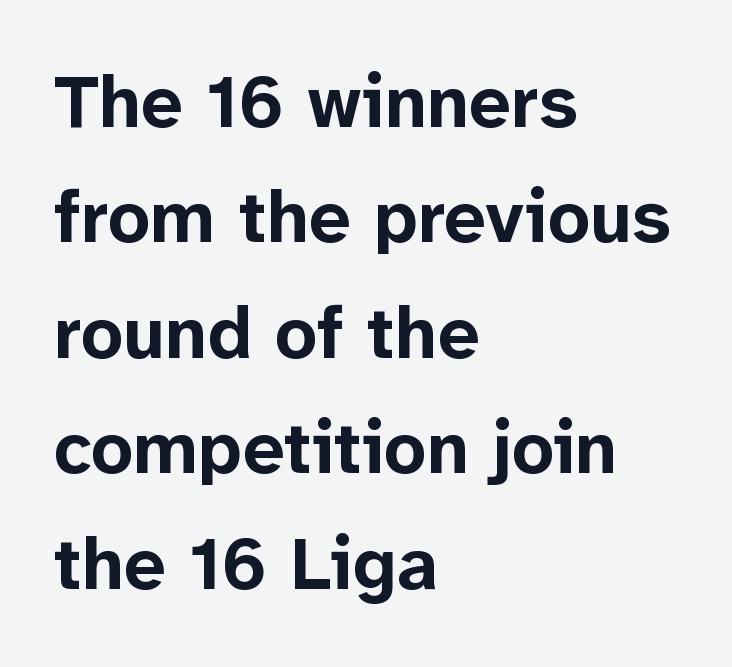
{"serif": "no", "italic": "no", "bold": "yes", "weight": "bold", "width": "normal", "stroke_contrast": "low", "x_height": "medium", "monospaced": "no", "underline": "no", "align": "left", "line_spacing": "normal", "line_spacing_ratio": 1.56, "letter_spacing": "normal", "letter_spacing_em": 0.0, "glyph_px": 74}
